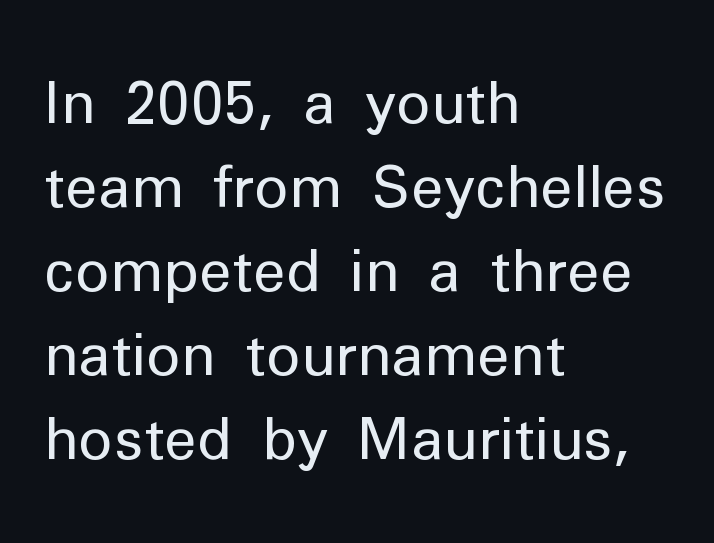
{"serif": "no", "italic": "no", "bold": "no", "weight": "regular", "width": "normal", "stroke_contrast": "low", "x_height": "medium", "monospaced": "no", "underline": "no", "align": "left", "line_spacing": "normal", "line_spacing_ratio": 1.45, "letter_spacing": "normal", "letter_spacing_em": 0.0, "glyph_px": 58}
